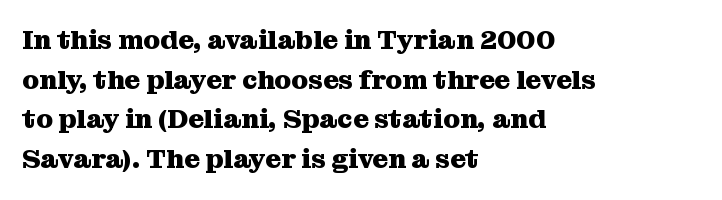
{"italic": "no", "bold": "yes", "underline": "no", "align": "left", "line_spacing": "normal", "line_spacing_ratio": 1.47, "letter_spacing": "normal", "letter_spacing_em": 0.0, "glyph_px": 27}
